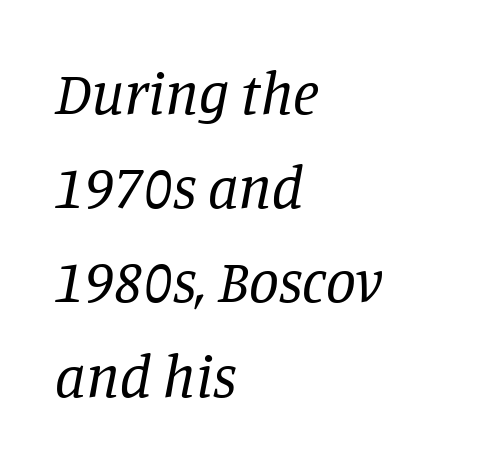
Descenders are the only things crossing below the line. Examine the stroke ends and you'll spot serifs. This is not heavy type; no bold has been used. Students, observe: this is what conventionally led text looks like. Leftover space on each line is placed entirely after the last word. The face used here is proportionally spaced, like ordinary book or web type.
